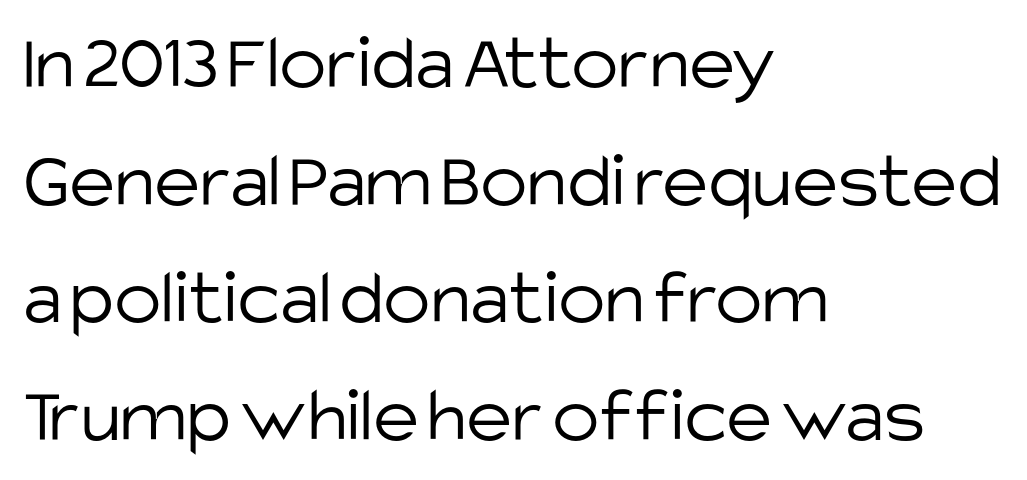
The image shows 79 px light sans-serif type, upright; set left-aligned, normal line spacing (1.49x), normal letter spacing, not underlined; low stroke contrast and a large x-height.
